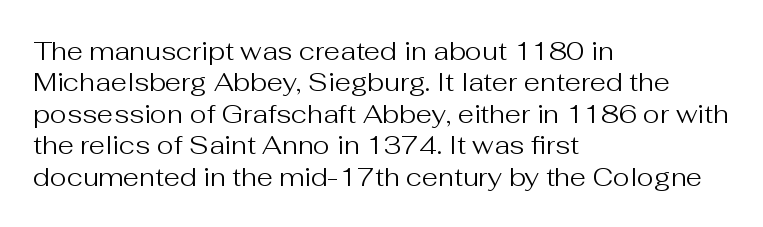
Q: Is the text bold? A: No.
Q: Is the text italic (slanted)? A: No, it is upright.
Q: Is the text underlined? A: No.
Q: How is the paragraph aligned? A: Left-aligned.
Q: Is the spacing between letters normal or unusually wide? A: Normal.
